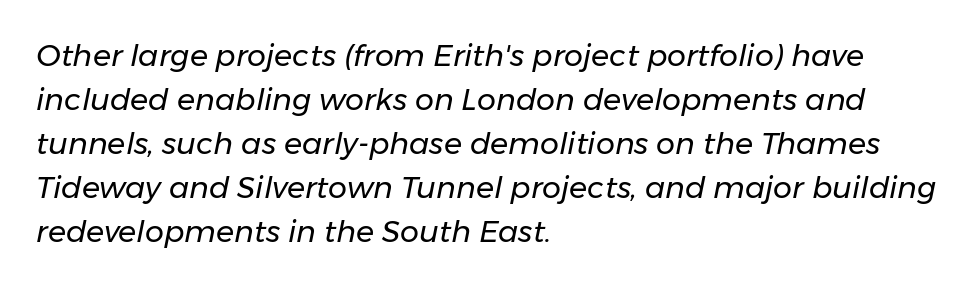
{"italic": "yes", "lean": "right", "slant_degrees": 11, "bold": "no", "weight": "regular", "width": "normal", "stroke_contrast": "low", "x_height": "medium", "monospaced": "no", "underline": "no", "align": "left", "line_spacing": "normal", "line_spacing_ratio": 1.47, "letter_spacing": "normal", "letter_spacing_em": 0.0, "glyph_px": 30}
